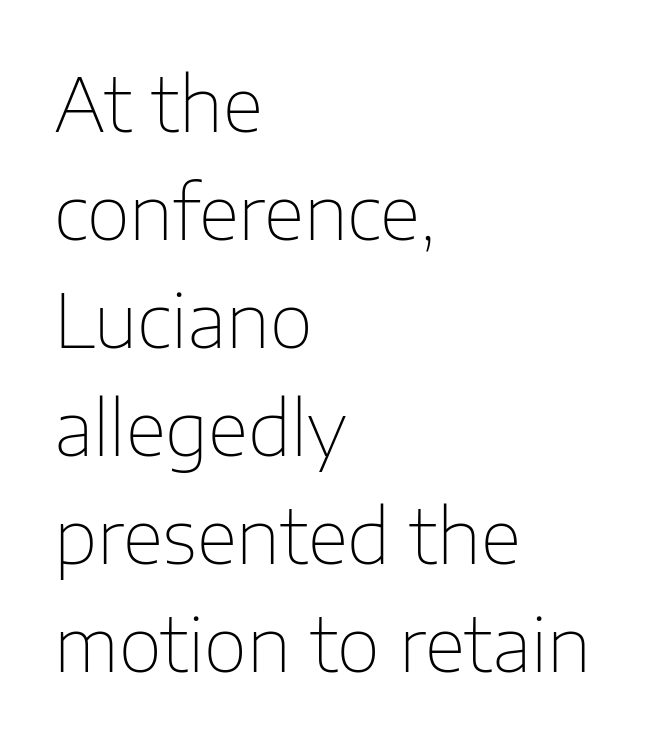
The image shows 75 px thin sans-serif type, upright; set left-aligned, normal line spacing (1.44x), normal letter spacing, not underlined; low stroke contrast and a medium x-height.
